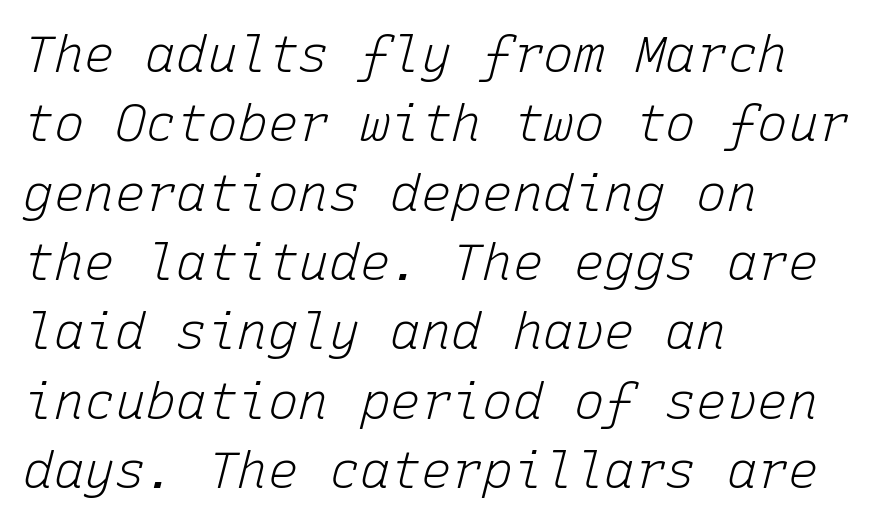
The image shows 51 px light type, italic (leaning right), monospaced; set left-aligned, normal line spacing (1.36x), normal letter spacing, not underlined; low stroke contrast and a medium x-height.
